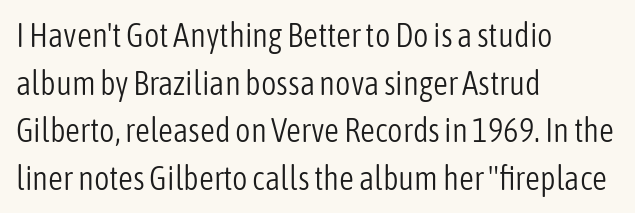
{"serif": "no", "italic": "no", "bold": "no", "weight": "light", "width": "condensed", "stroke_contrast": "low", "x_height": "medium", "monospaced": "no", "underline": "no", "align": "left", "line_spacing": "normal", "line_spacing_ratio": 1.44, "letter_spacing": "normal", "letter_spacing_em": 0.0, "glyph_px": 33}
